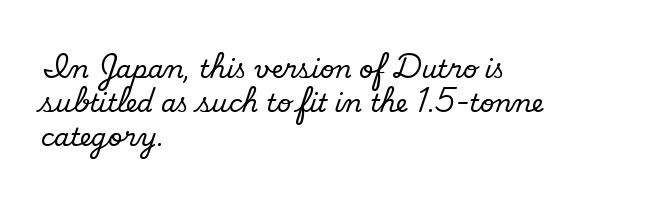
A clean baseline with only descenders dipping below it. Counters stay open thanks to moderate or lighter strokes. Words appear dense and cohesive because spacing is normal. Quick note: interline space is typical. Alignment: flush left.
